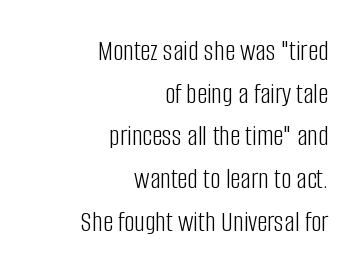
The specimen reads as upright at a glance. Here the designer chose a conventional face with non-uniform glyph widths. Alignment: flush right. A normal amount of white space separates one row of letters from the next. A typesetter would label this face a sans.
